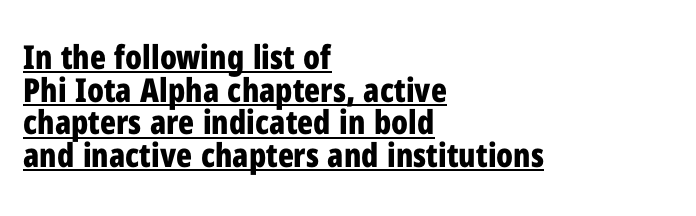
The image shows 33 px bold, condensed sans-serif type, upright; set left-aligned, tight line spacing (0.99x), normal letter spacing, underlined; low stroke contrast and a medium x-height.
